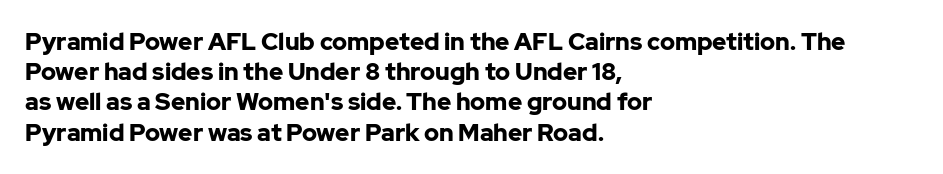
The ragged edge is on the right, which tells us the setting is flush left. The space beneath each line is pristine and unruled. This rendering leaves character spacing at its baseline value. The passage shown stacks its lines at a standard gap. Italic? Not at all — the glyphs are vertical. Emphasis by weight is at full strength: bold.
